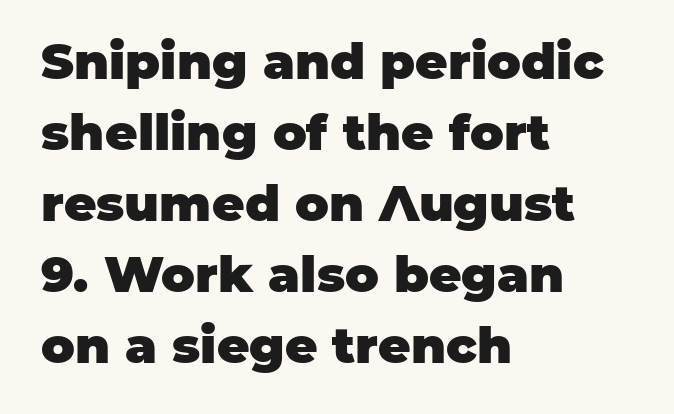
{"serif": "no", "italic": "no", "bold": "yes", "weight": "heavy", "width": "normal", "stroke_contrast": "low", "x_height": "large", "monospaced": "no", "underline": "no", "align": "left", "line_spacing": "normal", "line_spacing_ratio": 1.42, "letter_spacing": "normal", "letter_spacing_em": 0.0, "glyph_px": 50}
